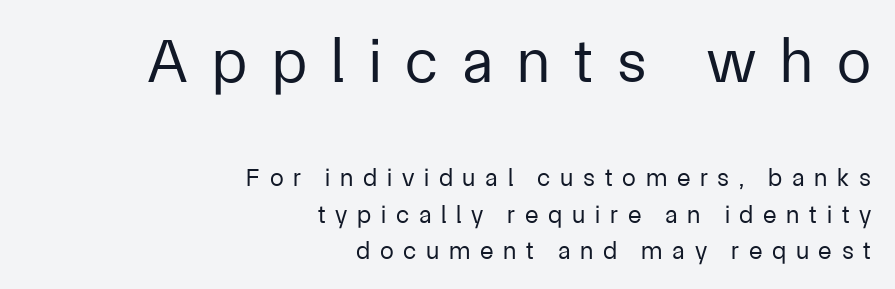
The image shows 62 px regular-weight sans-serif type, upright; set right-aligned, normal line spacing (1.45x), unusually wide letter spacing (+0.39 em), not underlined; the first (top) block is 2.48x larger; low stroke contrast and a medium x-height.
